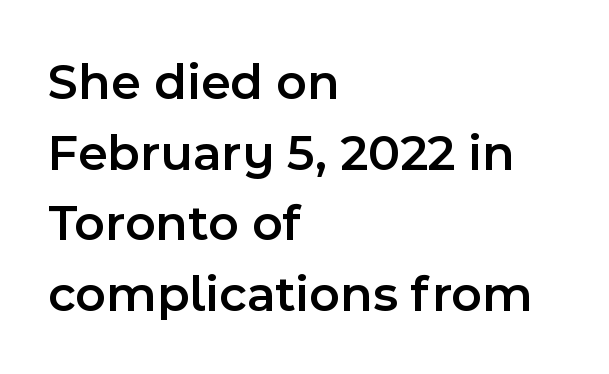
Q: Is the text bold? A: Semi-bold.
Q: Is the text italic (slanted)? A: No, it is upright.
Q: Is the typeface a serif or a sans-serif typeface? A: Sans-serif.
Q: Is the text underlined? A: No.
Q: How is the paragraph aligned? A: Left-aligned.
Q: Is the spacing between letters normal or unusually wide? A: Normal.
Q: Is the spacing between lines tight, normal or loose? A: Normal.
Q: Width (condensed, normal, or wide)? A: Normal.
Q: x-height? A: Medium.
Q: Monospaced? A: No.
